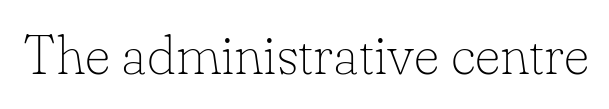
{"serif": "yes", "italic": "no", "bold": "no", "weight": "thin", "width": "normal", "stroke_contrast": "low", "x_height": "small", "monospaced": "no", "underline": "no", "letter_spacing": "normal", "letter_spacing_em": 0.0, "glyph_px": 55}
